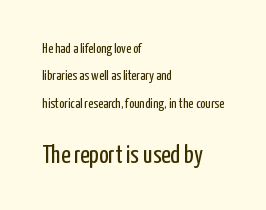
Q: Is the text bold? A: No.
Q: Is the text italic (slanted)? A: No, it is upright.
Q: Is the text underlined? A: No.
Q: How is the paragraph aligned? A: Left-aligned.
Q: Is the spacing between letters normal or unusually wide? A: Normal.
Q: Is the spacing between lines tight, normal or loose? A: Loose.
Q: Which block of text is set in a larger size, the first (top) or the second (bottom)? A: The second (bottom) one.
